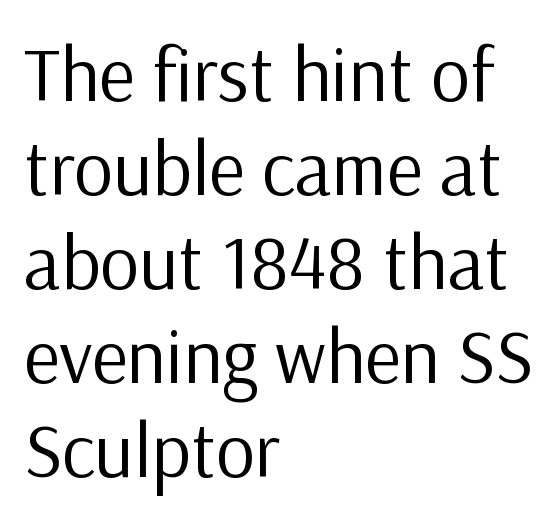
The image shows 77 px regular-weight sans-serif type, upright; set left-aligned, line spacing 1.22x, normal letter spacing, not underlined; low stroke contrast and a medium x-height.
